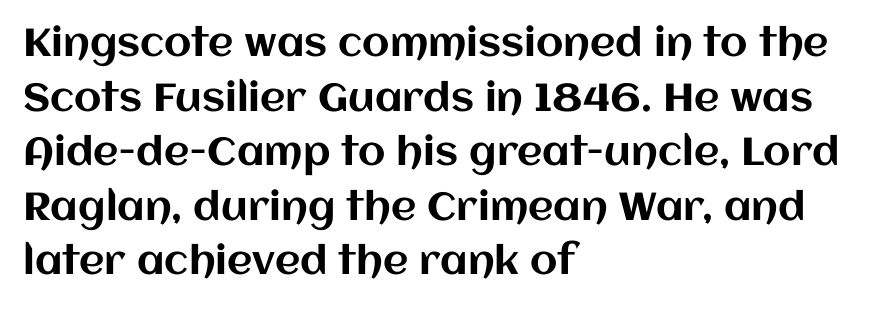
The image shows 39 px text type, upright; set left-aligned, normal line spacing (1.4x), normal letter spacing, not underlined; medium stroke contrast and a large x-height.
